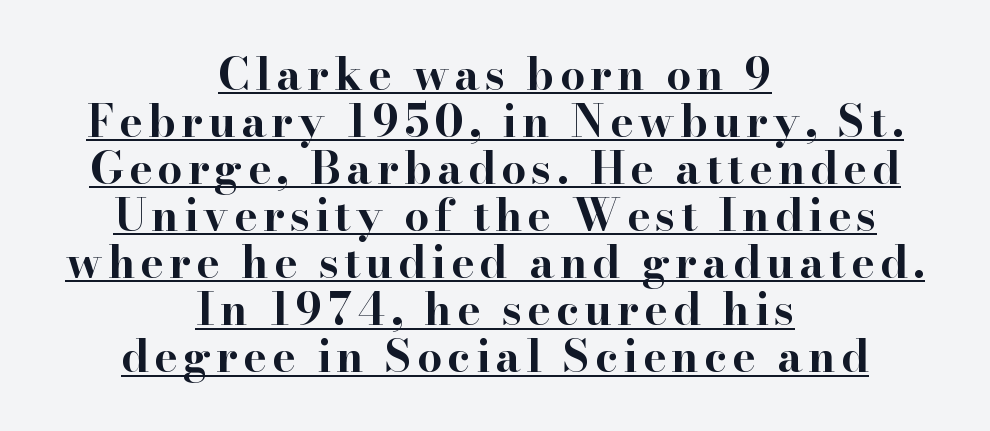
Q: Is the text bold? A: Yes.
Q: Is the text italic (slanted)? A: No, it is upright.
Q: Is the typeface a serif or a sans-serif typeface? A: Serif.
Q: Is the text underlined? A: Yes.
Q: How is the paragraph aligned? A: Centered.
Q: Is the spacing between lines tight, normal or loose? A: Tight.
Q: Width (condensed, normal, or wide)? A: Wide.
Q: Stroke contrast? A: High.
Q: x-height? A: Small.
Q: Monospaced? A: No.
